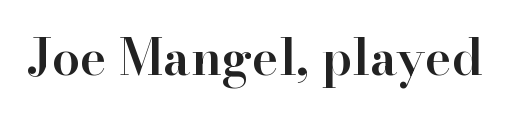
The image shows 50 px semibold serif type, upright; set normal letter spacing, not underlined; high stroke contrast and a small x-height.
